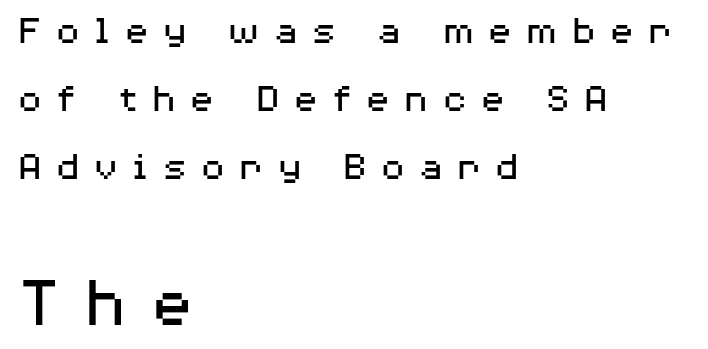
The image shows 73 px regular-weight, wide sans-serif type, upright; set left-aligned, normal line spacing (1.62x), unusually wide letter spacing (+0.3 em), not underlined; the second (bottom) block is 1.74x larger; medium stroke contrast and a medium x-height.
